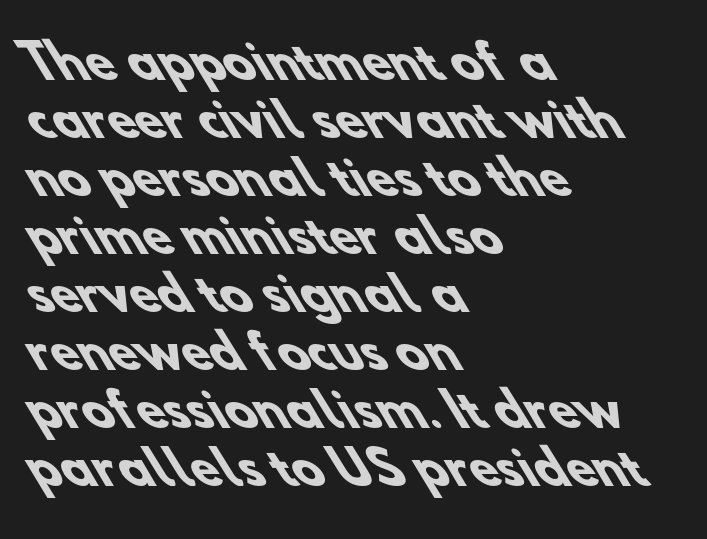
You could not count columns in this text — the font is proportionally spaced. A typesetter would call this zero additional tracking. These lines sit exactly where default settings would place them. The face used here has the dense, thick strokes of a bold. In terms of letterform style, serifs are entirely absent.
